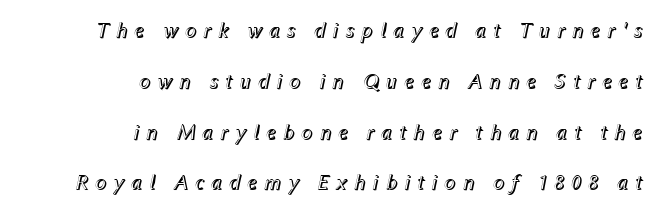
{"italic": "yes", "lean": "right", "slant_degrees": 12, "underline": "no", "align": "right", "line_spacing": "loose", "line_spacing_ratio": 2.31, "letter_spacing": "wide", "letter_spacing_em": 0.28, "glyph_px": 22}
